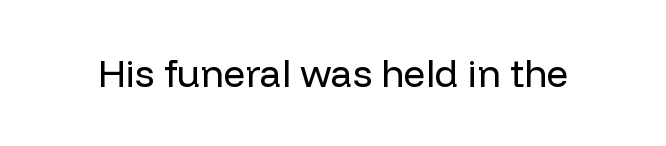
{"serif": "no", "italic": "no", "bold": "no", "weight": "regular", "width": "normal", "stroke_contrast": "low", "x_height": "medium", "monospaced": "no", "underline": "no", "letter_spacing": "normal", "letter_spacing_em": 0.0, "glyph_px": 38}
